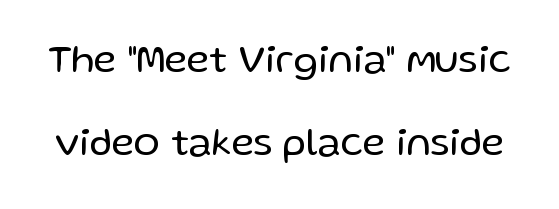
{"serif": "no", "italic": "no", "bold": "no", "weight": "regular", "width": "normal", "stroke_contrast": "low", "x_height": "medium", "monospaced": "no", "underline": "no", "line_spacing": "loose", "line_spacing_ratio": 2.12, "letter_spacing": "normal", "letter_spacing_em": 0.0, "glyph_px": 39}
